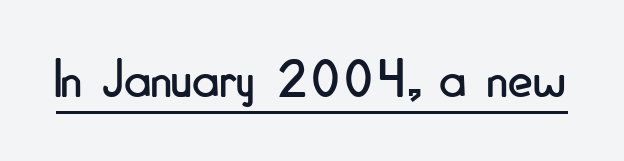
{"serif": "no", "italic": "no", "width": "condensed", "stroke_contrast": "low", "x_height": "small", "monospaced": "no", "underline": "yes", "letter_spacing": "normal", "letter_spacing_em": 0.0, "glyph_px": 56}
